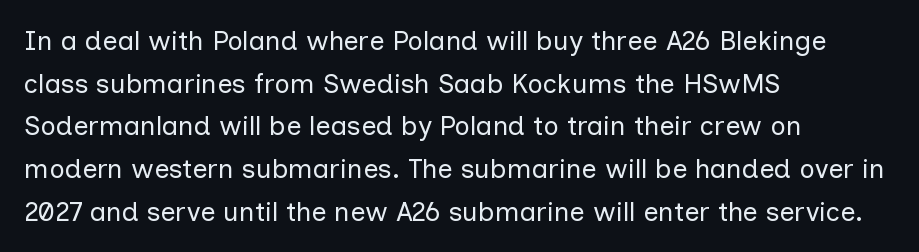
Q: Is the text bold? A: No.
Q: Is the text italic (slanted)? A: No, it is upright.
Q: Is the text underlined? A: No.
Q: How is the paragraph aligned? A: Left-aligned.
Q: Is the spacing between letters normal or unusually wide? A: Normal.
Q: Is the spacing between lines tight, normal or loose? A: Normal.
